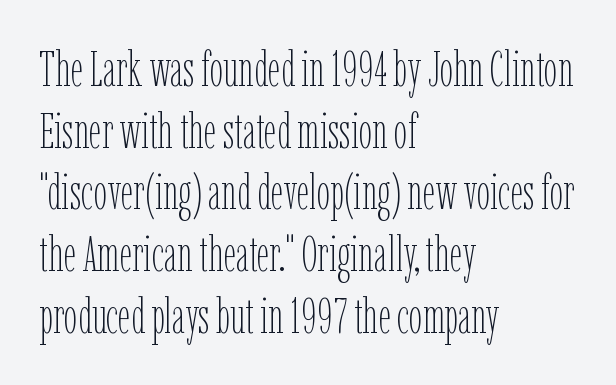
The image shows 49 px thin, condensed type, upright; set left-aligned, normal line spacing (1.26x), normal letter spacing, not underlined; low stroke contrast and a medium x-height.
